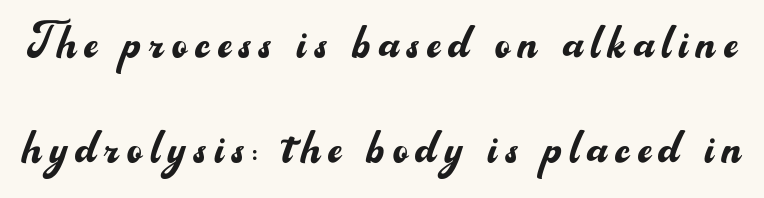
Q: Is the text bold? A: No.
Q: Is the text italic (slanted)? A: Yes.
Q: Is the typeface a serif or a sans-serif typeface? A: Sans-serif.
Q: Is the text underlined? A: No.
Q: Width (condensed, normal, or wide)? A: Normal.
Q: Stroke contrast? A: Medium.
Q: x-height? A: Small.
Q: Monospaced? A: No.
